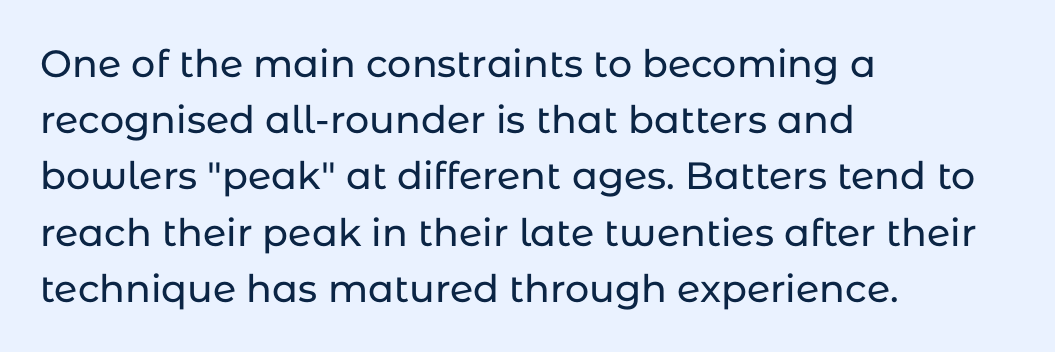
The image shows 38 px sans-serif type, upright; set left-aligned, normal line spacing (1.48x), normal letter spacing, not underlined; low stroke contrast and a medium x-height.
